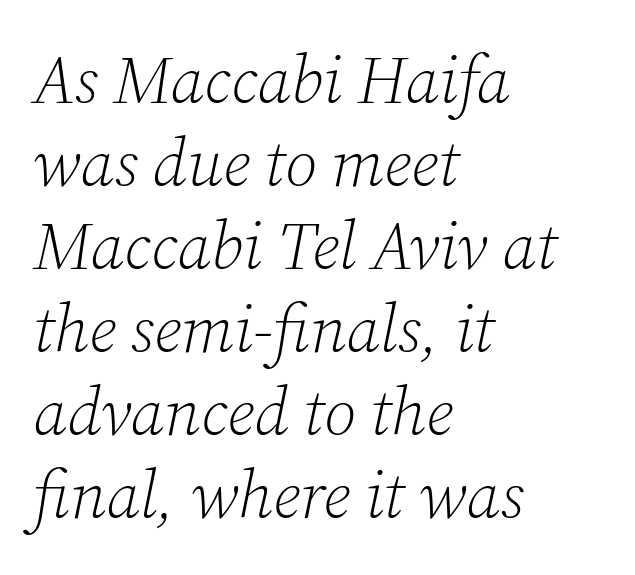
The image shows 67 px light serif type, italic (leaning right); set left-aligned, line spacing 1.24x, normal letter spacing, not underlined; low stroke contrast and a medium x-height.
